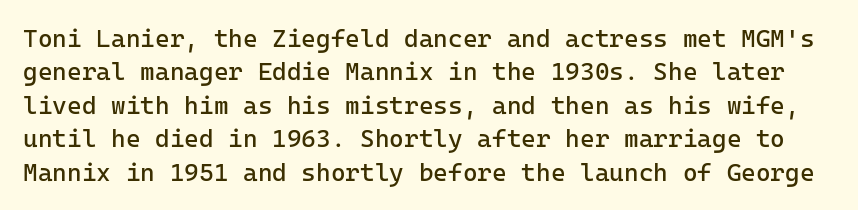
Q: Is the text bold? A: No.
Q: Is the text italic (slanted)? A: No, it is upright.
Q: Is the text underlined? A: No.
Q: Is the spacing between letters normal or unusually wide? A: Normal.
Q: Is the spacing between lines tight, normal or loose? A: Normal.
